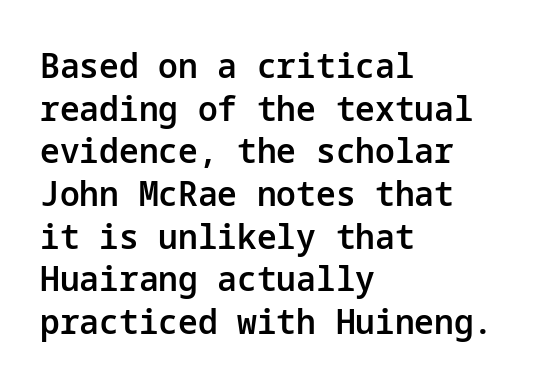
{"serif": "no", "italic": "no", "bold": "semi", "weight": "semibold", "width": "normal", "stroke_contrast": "low", "x_height": "medium", "underline": "no", "align": "left", "line_spacing_ratio": 1.22, "letter_spacing": "normal", "letter_spacing_em": 0.0, "glyph_px": 35}
